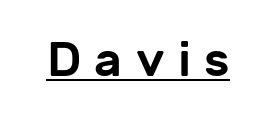
Q: Is the text italic (slanted)? A: No, it is upright.
Q: Is the typeface a serif or a sans-serif typeface? A: Sans-serif.
Q: Is the text underlined? A: Yes.
Q: Is the spacing between letters normal or unusually wide? A: Unusually wide.
Q: Width (condensed, normal, or wide)? A: Normal.
Q: Stroke contrast? A: Low.
Q: x-height? A: Medium.
Q: Monospaced? A: No.
